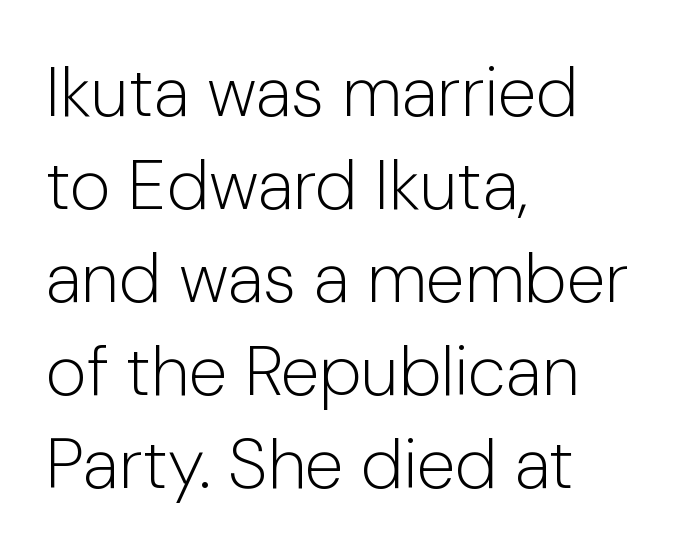
{"serif": "no", "italic": "no", "bold": "no", "weight": "light", "width": "normal", "stroke_contrast": "low", "x_height": "medium", "monospaced": "no", "underline": "no", "align": "left", "line_spacing": "normal", "line_spacing_ratio": 1.33, "letter_spacing": "normal", "letter_spacing_em": 0.0, "glyph_px": 70}
